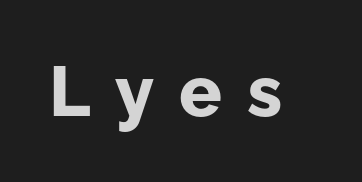
{"serif": "no", "italic": "no", "bold": "yes", "weight": "bold", "width": "normal", "stroke_contrast": "low", "x_height": "medium", "monospaced": "no", "underline": "no", "letter_spacing": "wide", "letter_spacing_em": 0.35, "glyph_px": 71}
